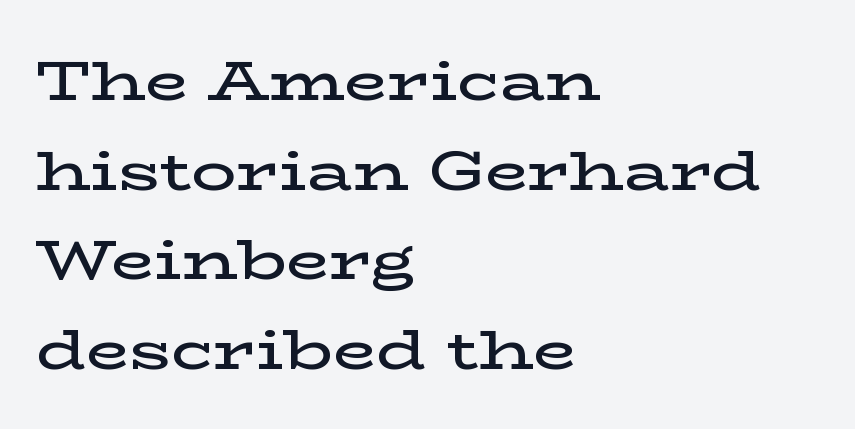
Q: Is the text bold? A: Semi-bold.
Q: Is the text italic (slanted)? A: No, it is upright.
Q: Is the typeface a serif or a sans-serif typeface? A: Serif.
Q: Is the text underlined? A: No.
Q: How is the paragraph aligned? A: Left-aligned.
Q: Is the spacing between letters normal or unusually wide? A: Normal.
Q: Is the spacing between lines tight, normal or loose? A: Normal.
Q: Width (condensed, normal, or wide)? A: Wide.
Q: Stroke contrast? A: Low.
Q: x-height? A: Medium.
Q: Monospaced? A: No.
